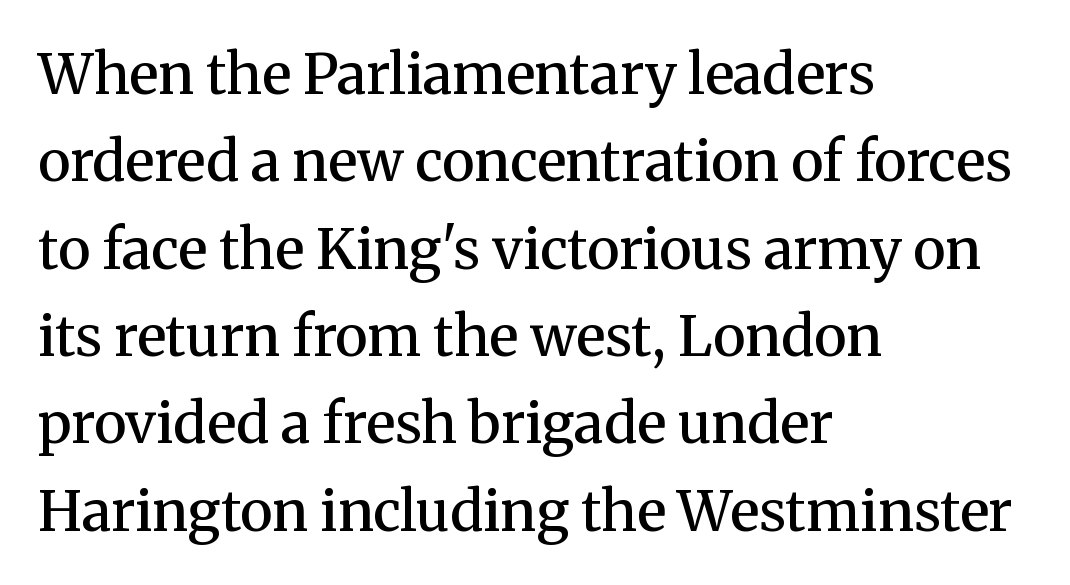
{"serif": "yes", "italic": "no", "bold": "semi", "weight": "semibold", "width": "normal", "stroke_contrast": "medium", "x_height": "medium", "monospaced": "no", "underline": "no", "align": "left", "line_spacing": "normal", "line_spacing_ratio": 1.56, "letter_spacing": "normal", "letter_spacing_em": 0.0, "glyph_px": 56}
